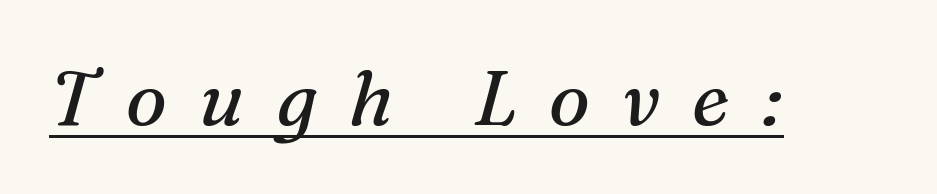
The rendering uses the underline text-decoration. There is plenty of visible air inserted between adjacent glyphs. Character widths vary here, with narrow letters taking less room than wide ones. Serifs: yes, visible at the terminals of the letterforms. Every character sits at an angle, as italics do.
